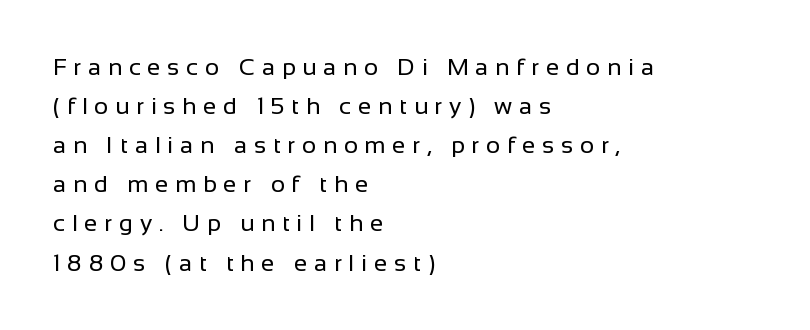
Q: Is the text bold? A: No.
Q: Is the text italic (slanted)? A: No, it is upright.
Q: Is the text underlined? A: No.
Q: How is the paragraph aligned? A: Left-aligned.
Q: Is the spacing between letters normal or unusually wide? A: Unusually wide.
Q: Is the spacing between lines tight, normal or loose? A: Normal.
